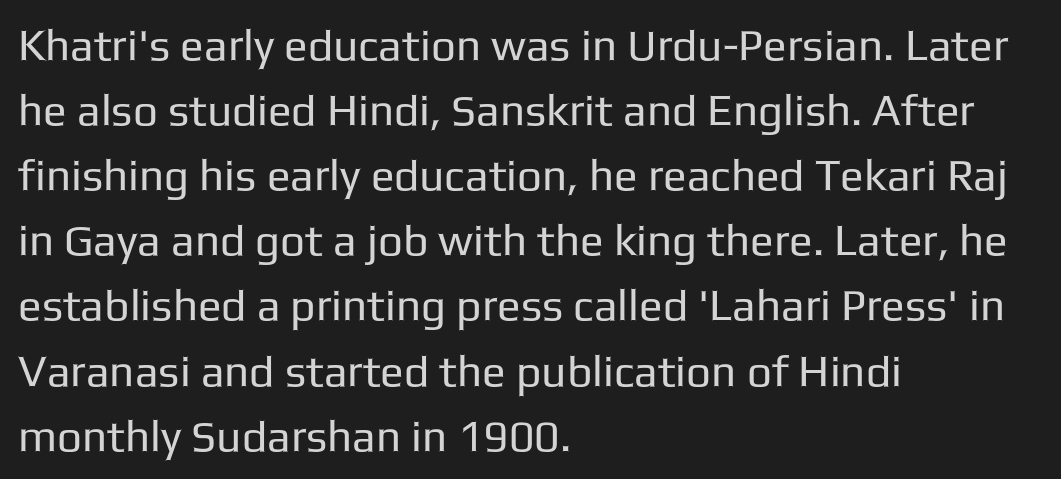
Q: Is the text bold? A: No.
Q: Is the text italic (slanted)? A: No, it is upright.
Q: Is the typeface a serif or a sans-serif typeface? A: Sans-serif.
Q: Is the text underlined? A: No.
Q: How is the paragraph aligned? A: Left-aligned.
Q: Is the spacing between letters normal or unusually wide? A: Normal.
Q: Is the spacing between lines tight, normal or loose? A: Normal.
Q: Width (condensed, normal, or wide)? A: Normal.
Q: Stroke contrast? A: Low.
Q: x-height? A: Medium.
Q: Monospaced? A: No.
